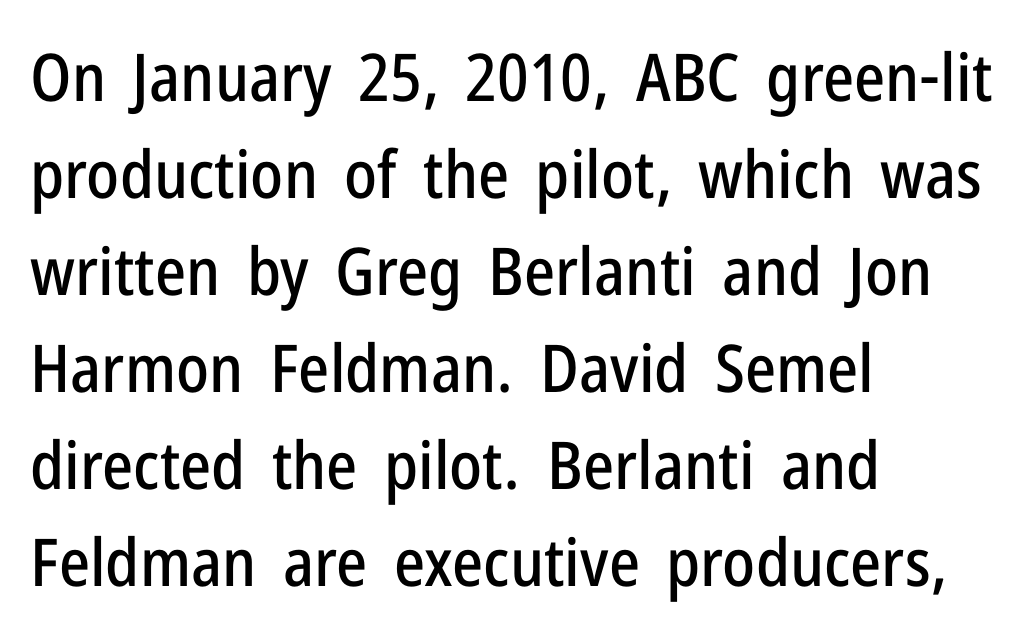
{"serif": "no", "italic": "no", "width": "condensed", "stroke_contrast": "low", "x_height": "medium", "monospaced": "no", "underline": "no", "align": "left", "line_spacing": "normal", "line_spacing_ratio": 1.47, "letter_spacing": "normal", "letter_spacing_em": 0.0, "glyph_px": 66}
